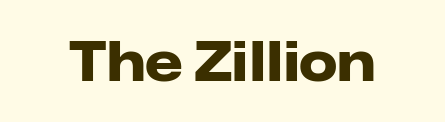
Q: Is the text bold? A: Yes.
Q: Is the text italic (slanted)? A: No, it is upright.
Q: Is the typeface a serif or a sans-serif typeface? A: Sans-serif.
Q: Is the text underlined? A: No.
Q: Is the spacing between letters normal or unusually wide? A: Normal.
Q: Width (condensed, normal, or wide)? A: Normal.
Q: Stroke contrast? A: Low.
Q: x-height? A: Medium.
Q: Monospaced? A: No.
